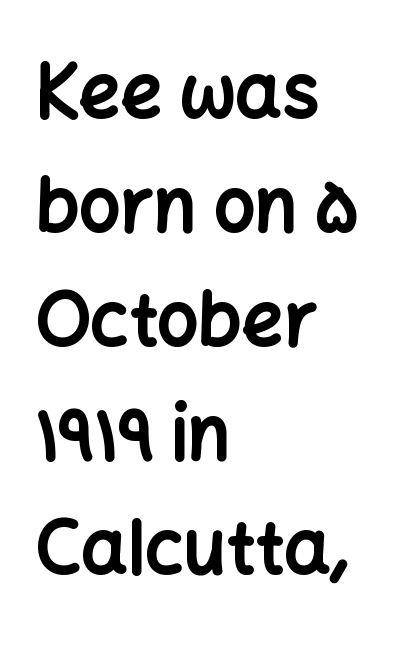
Ordinary non-slanted type is in use. Bare-footed words on every line. Left-aligned paragraph, ragged on the right. Proportional: the letters do not fall into vertical columns. Students, observe: this is what conventionally led text looks like. Short note: letters normally spaced.
